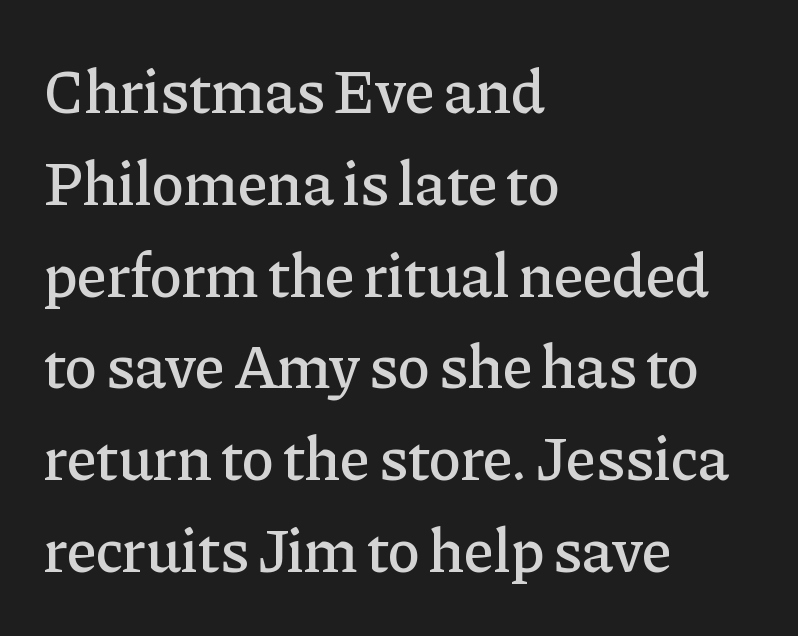
The image shows 62 px serif type, upright; set left-aligned, normal line spacing (1.48x), normal letter spacing, not underlined; low stroke contrast and a medium x-height.
